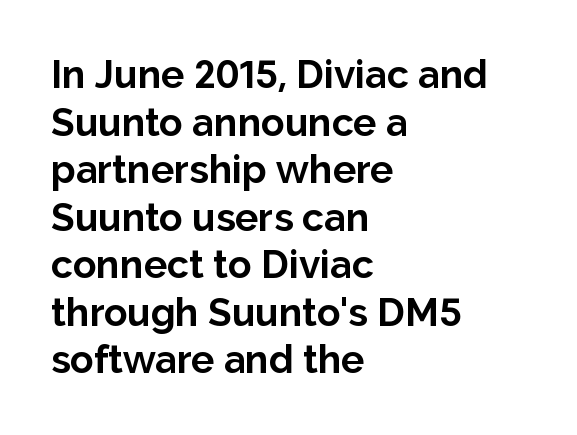
Q: Is the text bold? A: Yes.
Q: Is the text italic (slanted)? A: No, it is upright.
Q: Is the typeface a serif or a sans-serif typeface? A: Sans-serif.
Q: Is the text underlined? A: No.
Q: How is the paragraph aligned? A: Left-aligned.
Q: Is the spacing between letters normal or unusually wide? A: Normal.
Q: Width (condensed, normal, or wide)? A: Normal.
Q: Stroke contrast? A: Low.
Q: x-height? A: Medium.
Q: Monospaced? A: No.
